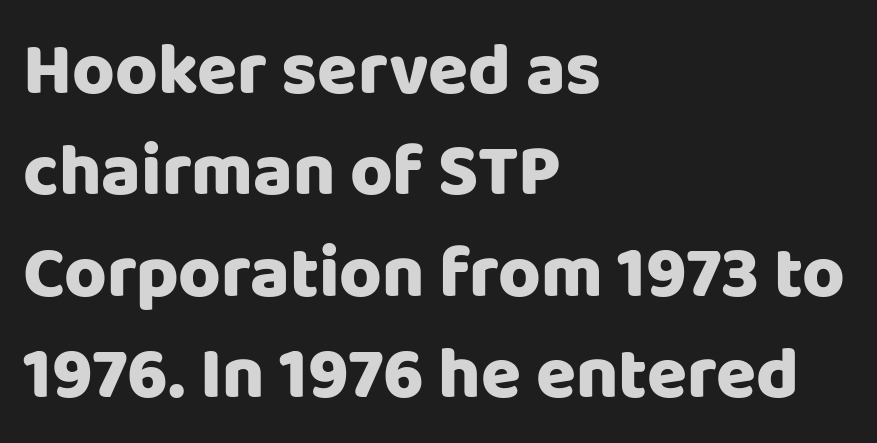
Glyph-to-glyph distance matches everyday printed text. Typographically, this falls in the sans-serif category. The specimen reads as upright at a glance. Honestly, the row spacing looks completely unremarkable. The face used here is proportionally spaced, like ordinary book or web type. The typesetter chose a ragged-right arrangement here.
